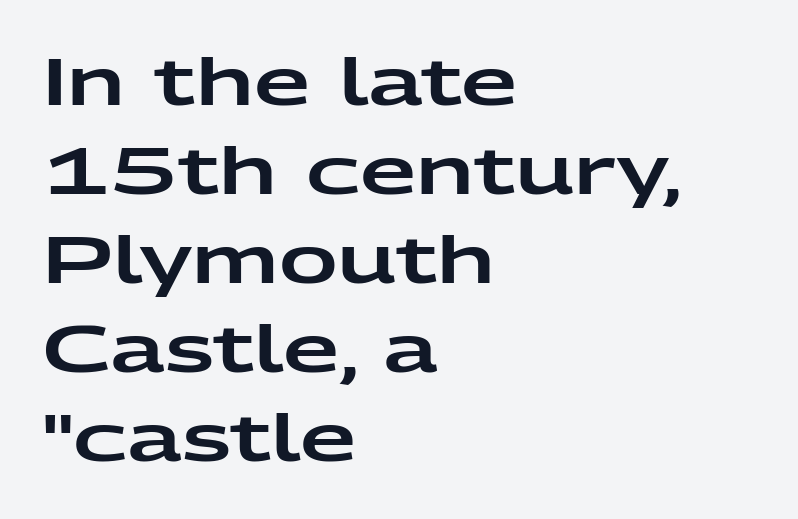
Q: Is the text italic (slanted)? A: No, it is upright.
Q: Is the typeface a serif or a sans-serif typeface? A: Sans-serif.
Q: Is the text underlined? A: No.
Q: How is the paragraph aligned? A: Left-aligned.
Q: Is the spacing between letters normal or unusually wide? A: Normal.
Q: Is the spacing between lines tight, normal or loose? A: Normal.
Q: Width (condensed, normal, or wide)? A: Wide.
Q: Stroke contrast? A: Low.
Q: x-height? A: Medium.
Q: Monospaced? A: No.
